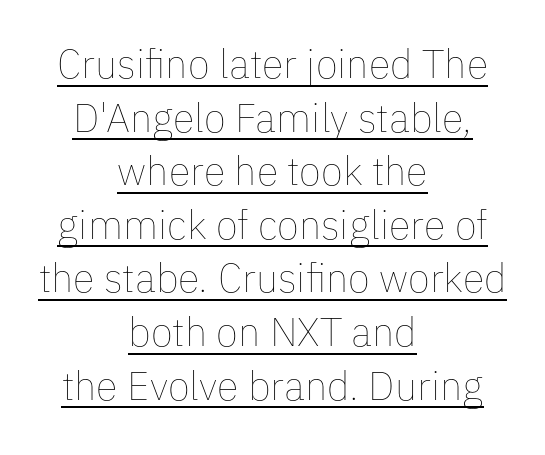
Q: Is the text bold? A: No.
Q: Is the text italic (slanted)? A: No, it is upright.
Q: Is the text underlined? A: Yes.
Q: How is the paragraph aligned? A: Centered.
Q: Is the spacing between letters normal or unusually wide? A: Normal.
Q: Is the spacing between lines tight, normal or loose? A: Normal.
Q: Width (condensed, normal, or wide)? A: Normal.
Q: Stroke contrast? A: Low.
Q: x-height? A: Medium.
Q: Monospaced? A: No.
